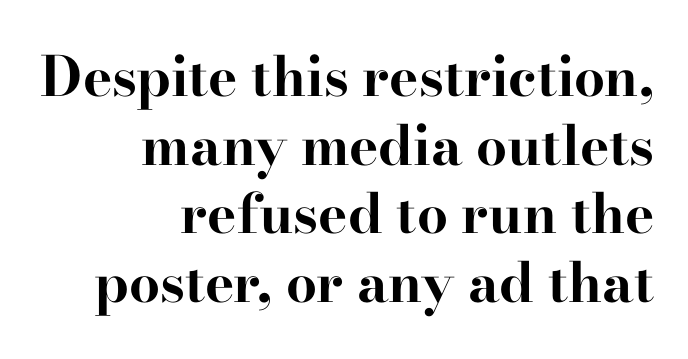
{"serif": "yes", "italic": "no", "bold": "yes", "weight": "bold", "width": "wide", "stroke_contrast": "high", "x_height": "small", "monospaced": "no", "underline": "no", "align": "right", "line_spacing": "normal", "line_spacing_ratio": 1.25, "letter_spacing": "normal", "letter_spacing_em": 0.0, "glyph_px": 55}
